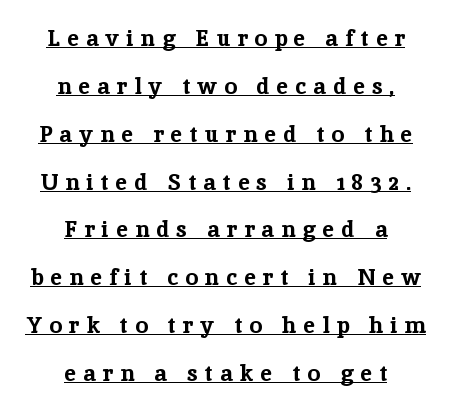
{"italic": "no", "bold": "yes", "underline": "yes", "align": "center", "line_spacing": "loose", "line_spacing_ratio": 2.08, "letter_spacing": "wide", "letter_spacing_em": 0.31, "glyph_px": 23}
